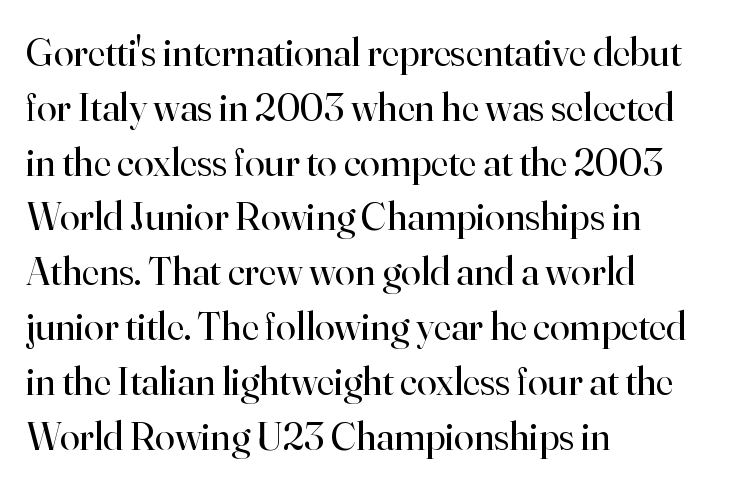
{"serif": "yes", "italic": "no", "bold": "no", "weight": "regular", "width": "normal", "stroke_contrast": "high", "x_height": "small", "monospaced": "no", "underline": "no", "align": "left", "line_spacing": "normal", "line_spacing_ratio": 1.37, "letter_spacing": "normal", "letter_spacing_em": 0.0, "glyph_px": 40}
